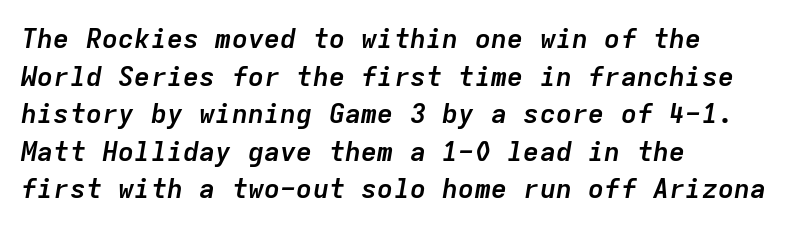
Line beginnings align vertically; line endings do not. Is the letter spacing exaggerated? No — it looks like the ordinary default. In terms of weight, the rendering is a true, heavy bold. Descenders are the only things crossing below the line. Regarding leading, the lines here are spaced in the standard way. There's an unmistakable incline to the writing here.
